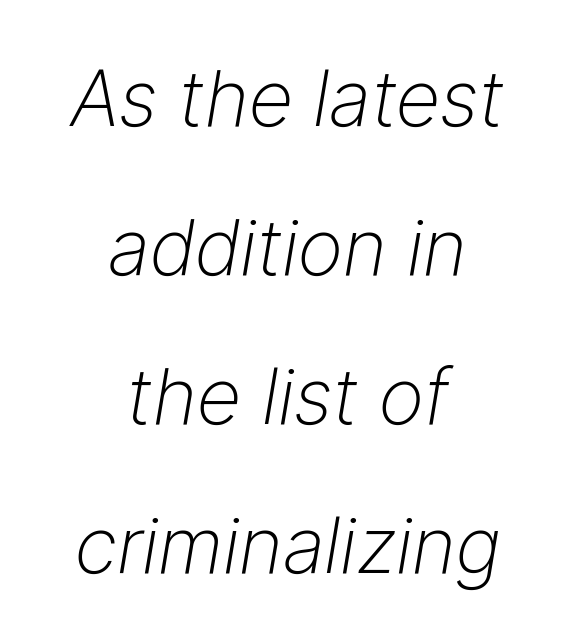
Q: Is the text bold? A: No.
Q: Is the text italic (slanted)? A: Yes, it leans right by about 9 degrees.
Q: Is the text underlined? A: No.
Q: How is the paragraph aligned? A: Centered.
Q: Is the spacing between letters normal or unusually wide? A: Normal.
Q: Is the spacing between lines tight, normal or loose? A: Loose.
Q: Width (condensed, normal, or wide)? A: Normal.
Q: Stroke contrast? A: Low.
Q: x-height? A: Medium.
Q: Monospaced? A: No.
